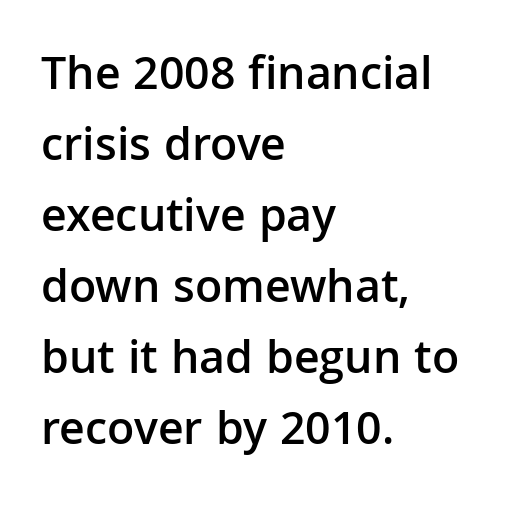
The image shows 48 px semibold sans-serif type, upright; set left-aligned, normal line spacing (1.48x), normal letter spacing, not underlined; low stroke contrast and a medium x-height.
